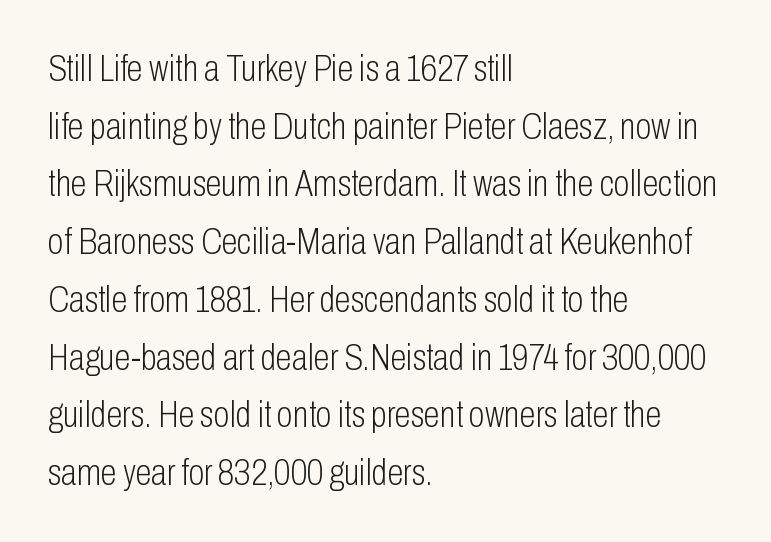
{"serif": "no", "italic": "no", "bold": "no", "weight": "light", "width": "condensed", "stroke_contrast": "low", "x_height": "medium", "monospaced": "no", "underline": "no", "align": "left", "line_spacing": "normal", "line_spacing_ratio": 1.56, "letter_spacing": "normal", "letter_spacing_em": 0.0, "glyph_px": 37}
